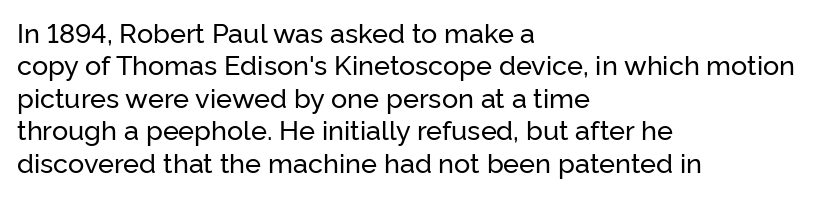
Designer's note — italics off, roman on. The specimen omits any rule beneath the text block's lines. No extra tracking has been applied to these lines. Each line starts at the same left margin while the right side varies.
